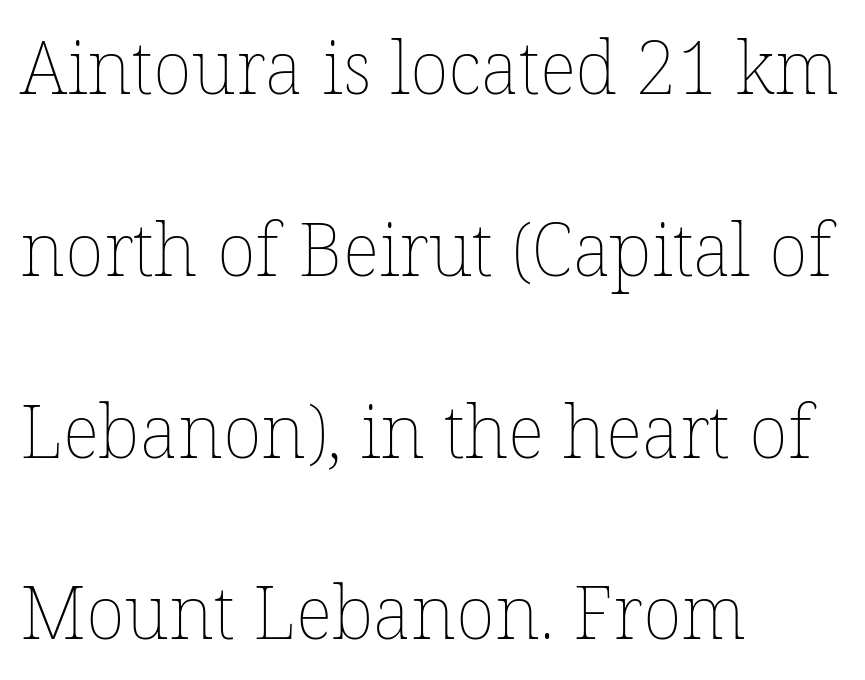
Layout note: lines flush left. The specimen reads as upright at a glance. Each letter keeps its own natural width here, so spacing adapts to shape. The strokes are not fattened; the text isn't bold. Leading is clearly above the norm, producing a sparse column.
